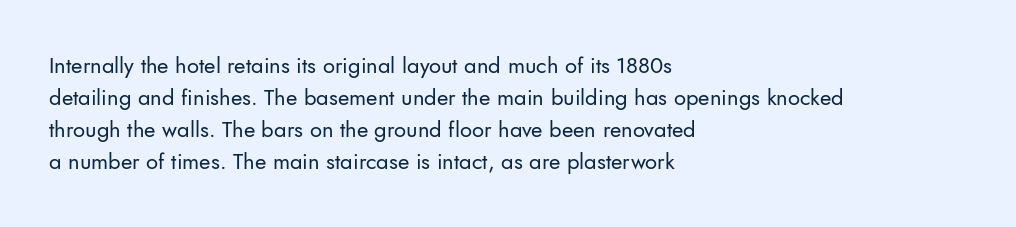
The image shows 22 px text type, upright; set left-aligned, normal line spacing (1.45x), normal letter spacing, not underlined.
